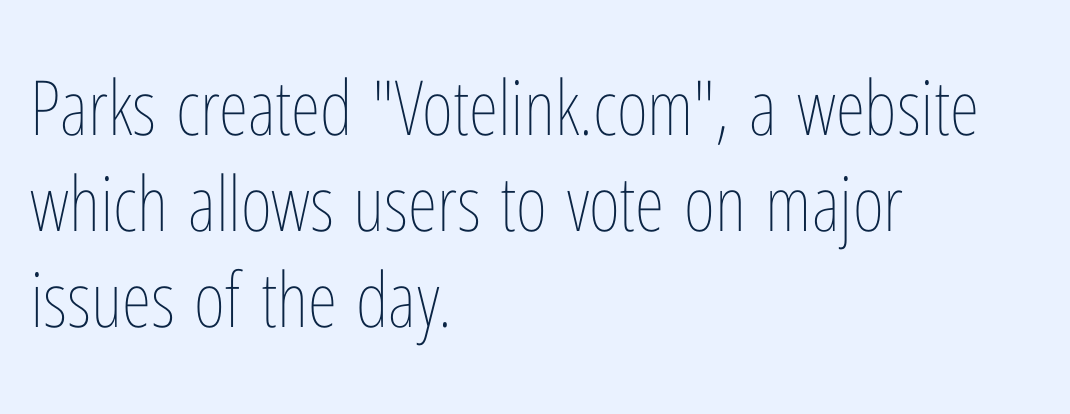
Italic: no, the glyphs are upright roman. You could call the tracking neutral — neither tight nor loose. The vertical gap from one line to the next is medium. No letter is thick-stroked: the sample isn't bold. Which margin do the lines hug? The left one — the right edge is uneven.
